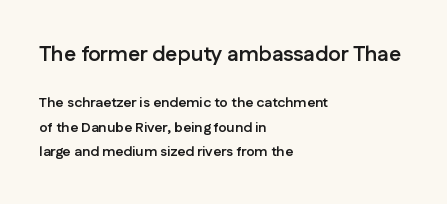
{"italic": "no", "bold": "yes", "underline": "no", "align": "left", "line_spacing_ratio": 1.74, "letter_spacing": "normal", "letter_spacing_em": 0.0, "larger_block": "first", "size_ratio": 1.5, "glyph_px": 21}
